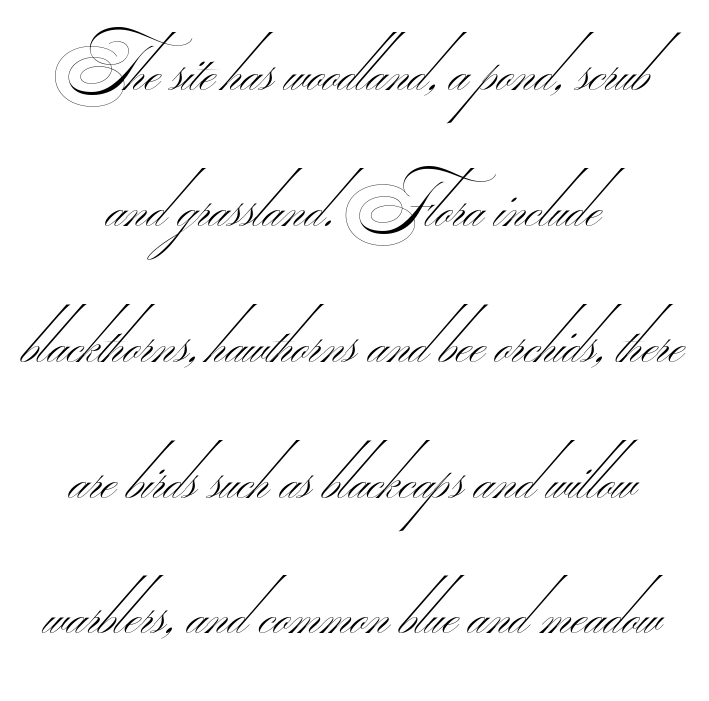
The image shows 65 px thin, wide sans-serif type; set centered, loose line spacing (2.09x), normal letter spacing, not underlined; medium stroke contrast.
